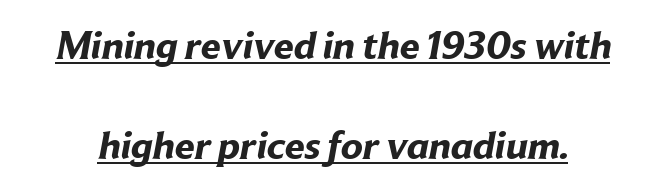
{"serif": "no", "bold": "yes", "weight": "bold", "width": "normal", "stroke_contrast": "low", "x_height": "medium", "monospaced": "no", "underline": "yes", "line_spacing": "loose", "line_spacing_ratio": 2.49, "letter_spacing": "normal", "letter_spacing_em": 0.0, "glyph_px": 40}
